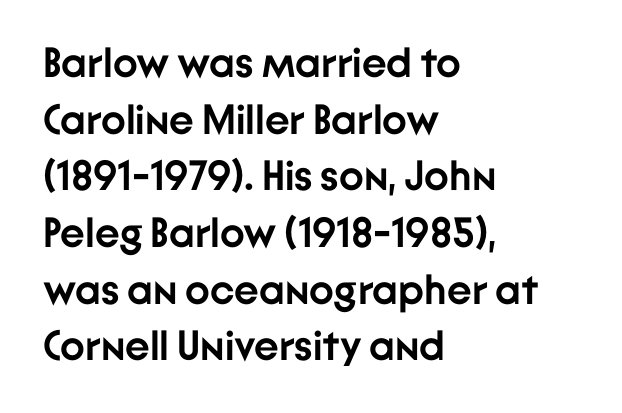
Typographic density is high because the face is bold. Glance below the letters and you will spot only blank space. The vertical gap from one line to the next is medium. Rendered with straight, roman letterforms. The horizontal fit of the characters is conventional and even. Think of a printed novel: that variable character pitch is what you see here.
